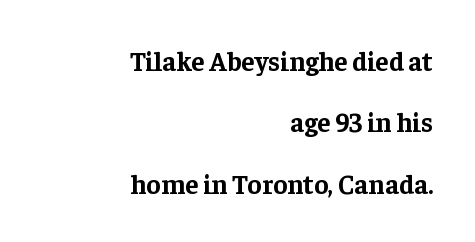
{"italic": "no", "bold": "yes", "underline": "no", "align": "right", "line_spacing": "loose", "line_spacing_ratio": 2.27, "letter_spacing": "normal", "letter_spacing_em": 0.0, "glyph_px": 27}
